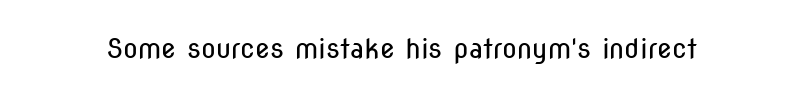
The image shows 27 px text type, upright; set normal letter spacing, not underlined.
